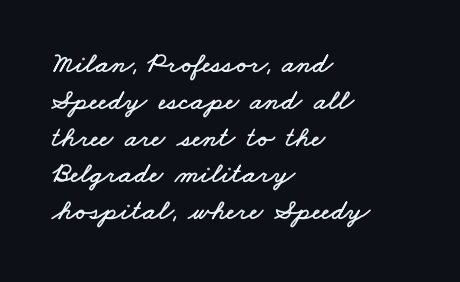
Note the varied advance widths — an 'i' is clearly narrower than an 'm'. The words here are not underlined. Leading matches the norm, producing a regular column. The face used here is rendered with its standard letterfit. The rag falls on the right side of this text block.
